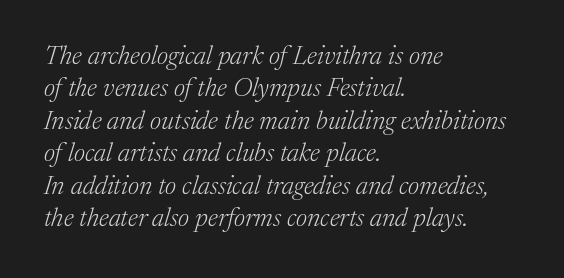
Q: Is the text bold? A: No.
Q: Is the text italic (slanted)? A: Yes, it leans right by about 17 degrees.
Q: Is the text underlined? A: No.
Q: How is the paragraph aligned? A: Left-aligned.
Q: Is the spacing between letters normal or unusually wide? A: Normal.
Q: Is the spacing between lines tight, normal or loose? A: Normal.
